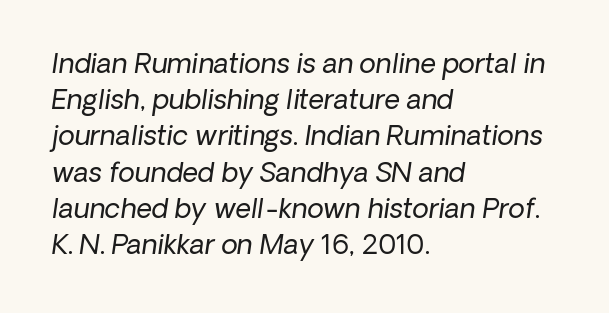
Q: Is the text bold? A: No.
Q: Is the text italic (slanted)? A: Yes, it leans right by about 8 degrees.
Q: Is the text underlined? A: No.
Q: How is the paragraph aligned? A: Left-aligned.
Q: Is the spacing between letters normal or unusually wide? A: Normal.
Q: Is the spacing between lines tight, normal or loose? A: Normal.
